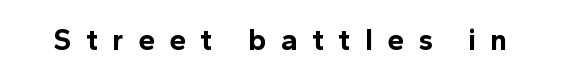
The image shows 30 px bold sans-serif type, upright; set unusually wide letter spacing (+0.48 em), not underlined; a medium x-height.
